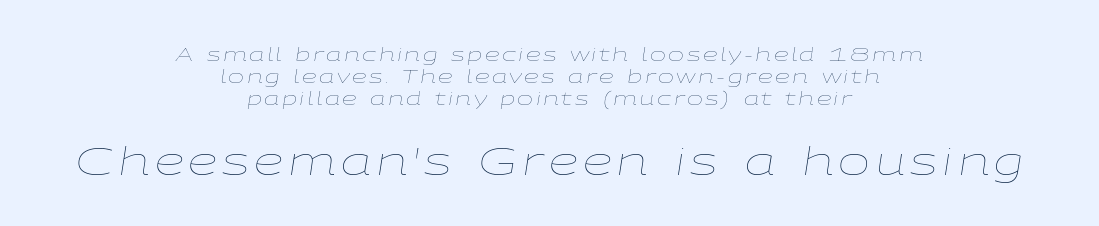
The text carries the slant typical of an italic or oblique font. Looks like regular typesetting: each glyph gets only the width it needs. Rows of type sit shoulder to shoulder in the vertical direction. The specimen omits any rule beneath the text block's lines. The letters look calm and open, with moderate or lighter stems. This sample is center-justified, so both line endings float freely.
